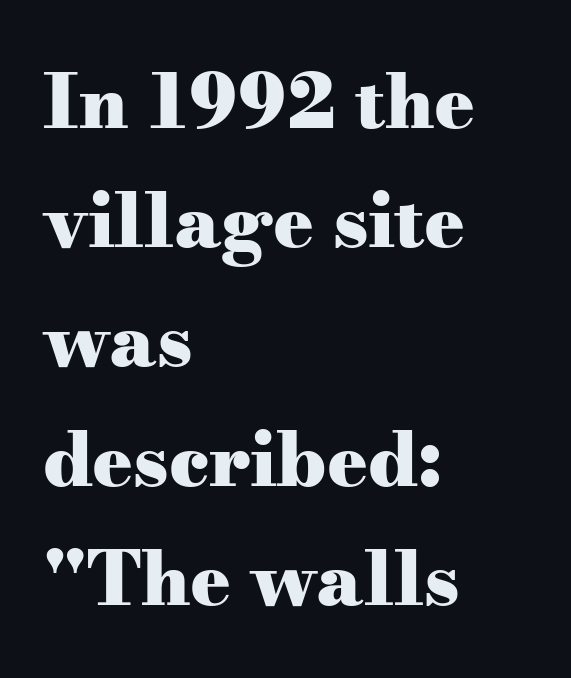
Typeset ragged right — the left edge is the straight one. Summary of weight: heavy, a full bold. Look at the tracking — it's just the regular setting, nothing added. Each letter keeps its own natural width here, so spacing adapts to shape. Does the type have serifs? Yes, each stem ends in a small foot.
